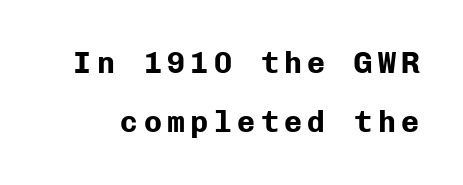
{"serif": "no", "italic": "no", "bold": "yes", "weight": "bold", "width": "normal", "stroke_contrast": "low", "x_height": "medium", "monospaced": "yes", "underline": "no", "line_spacing": "loose", "line_spacing_ratio": 1.98, "glyph_px": 30}
